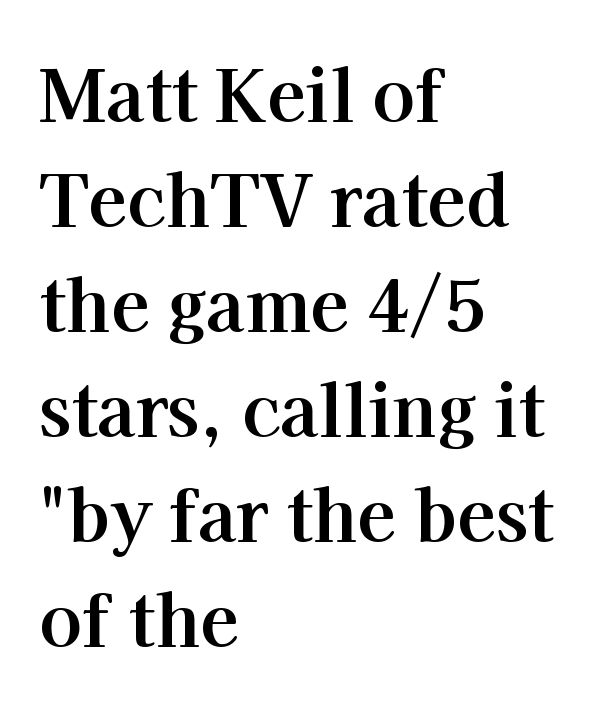
The image shows 71 px bold serif type, upright; set left-aligned, normal line spacing (1.48x), normal letter spacing, not underlined; high stroke contrast and a medium x-height.
